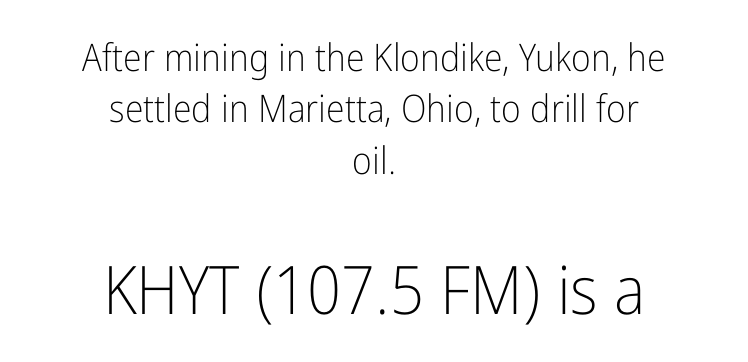
The image shows 67 px light, condensed sans-serif type, upright; set centered, normal line spacing (1.35x), normal letter spacing, not underlined; the second (bottom) block is 1.76x larger; low stroke contrast and a medium x-height.
